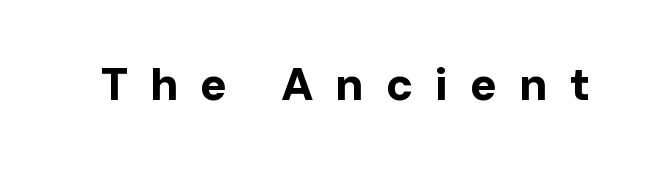
Q: Is the text bold? A: Yes.
Q: Is the text italic (slanted)? A: No, it is upright.
Q: Is the typeface a serif or a sans-serif typeface? A: Sans-serif.
Q: Is the text underlined? A: No.
Q: Is the spacing between letters normal or unusually wide? A: Unusually wide.
Q: Width (condensed, normal, or wide)? A: Normal.
Q: Stroke contrast? A: Low.
Q: x-height? A: Medium.
Q: Monospaced? A: No.
